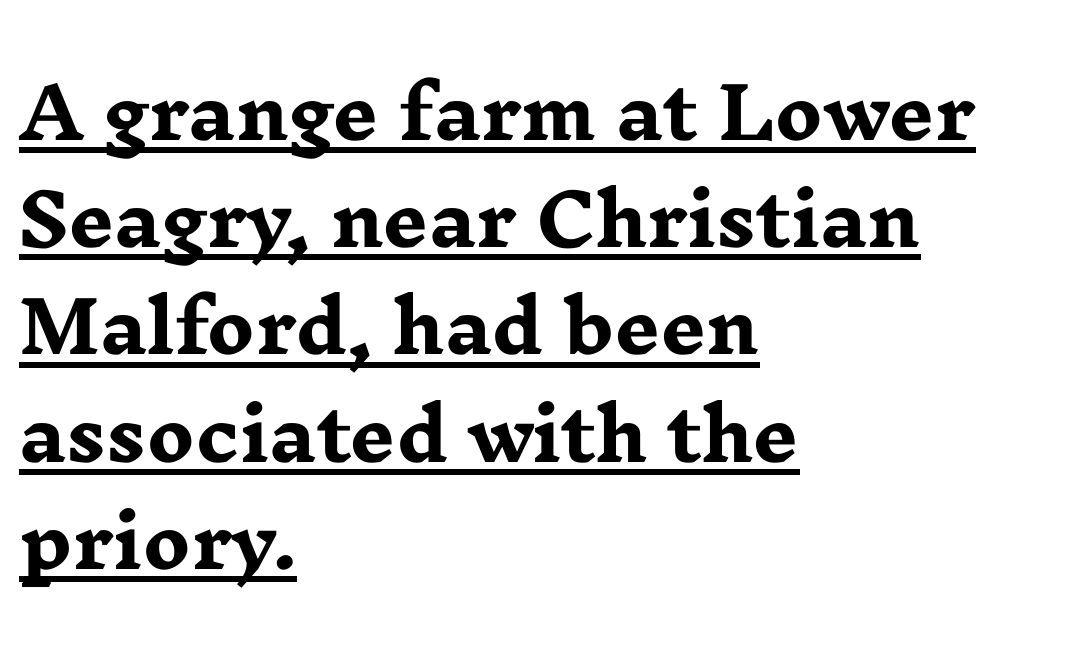
The image shows 71 px heavy, wide serif type, upright; set left-aligned, normal line spacing (1.51x), normal letter spacing, underlined; low stroke contrast and a medium x-height.
